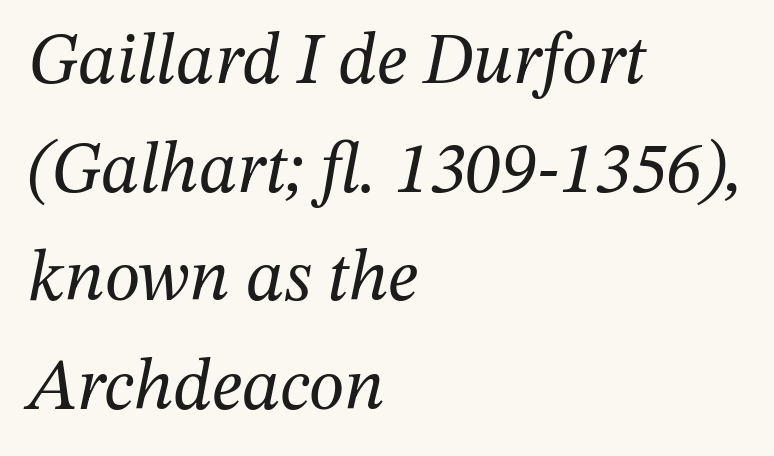
Q: Is the text bold? A: No.
Q: Is the text italic (slanted)? A: Yes, it leans right by about 12 degrees.
Q: Is the typeface a serif or a sans-serif typeface? A: Serif.
Q: Is the text underlined? A: No.
Q: How is the paragraph aligned? A: Left-aligned.
Q: Is the spacing between letters normal or unusually wide? A: Normal.
Q: Is the spacing between lines tight, normal or loose? A: Normal.
Q: Width (condensed, normal, or wide)? A: Normal.
Q: Stroke contrast? A: Medium.
Q: x-height? A: Medium.
Q: Monospaced? A: No.
